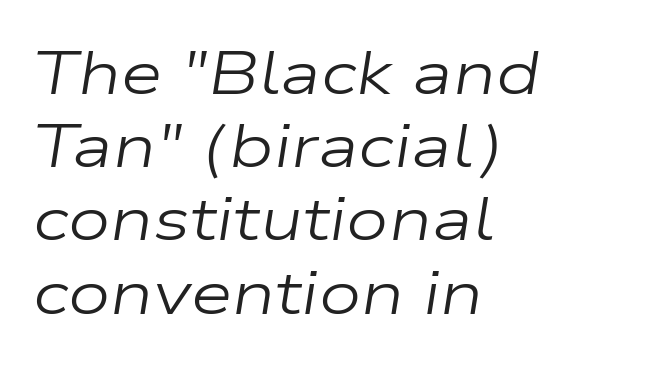
{"italic": "yes", "lean": "right", "slant_degrees": 9, "bold": "no", "weight": "regular", "width": "wide", "stroke_contrast": "low", "x_height": "medium", "monospaced": "no", "underline": "no", "align": "left", "line_spacing_ratio": 1.22, "letter_spacing": "normal", "letter_spacing_em": 0.0, "glyph_px": 60}
